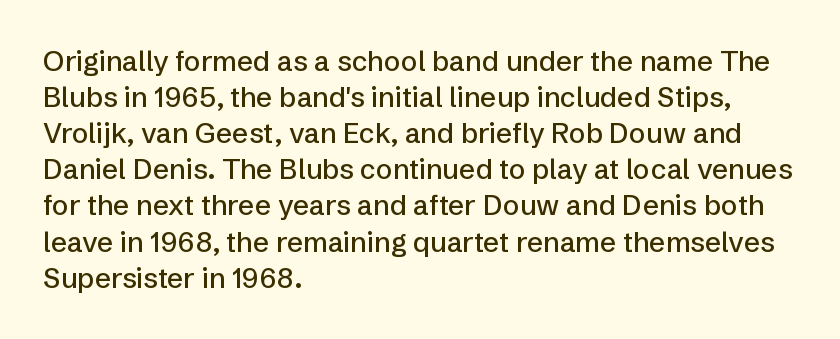
Q: Is the text italic (slanted)? A: No, it is upright.
Q: Is the typeface a serif or a sans-serif typeface? A: Sans-serif.
Q: Is the text underlined? A: No.
Q: How is the paragraph aligned? A: Left-aligned.
Q: Is the spacing between letters normal or unusually wide? A: Normal.
Q: Is the spacing between lines tight, normal or loose? A: Normal.
Q: Width (condensed, normal, or wide)? A: Normal.
Q: Stroke contrast? A: Low.
Q: x-height? A: Medium.
Q: Monospaced? A: No.
